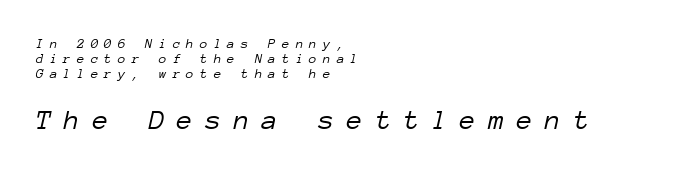
Q: Is the text bold? A: No.
Q: Is the text italic (slanted)? A: Yes, it leans right by about 12 degrees.
Q: Is the text underlined? A: No.
Q: How is the paragraph aligned? A: Left-aligned.
Q: Is the spacing between letters normal or unusually wide? A: Unusually wide.
Q: Is the spacing between lines tight, normal or loose? A: Tight.
Q: Which block of text is set in a larger size, the first (top) or the second (bottom)? A: The second (bottom) one.
Q: Width (condensed, normal, or wide)? A: Normal.
Q: Stroke contrast? A: Low.
Q: x-height? A: Medium.
Q: Monospaced? A: Yes.
